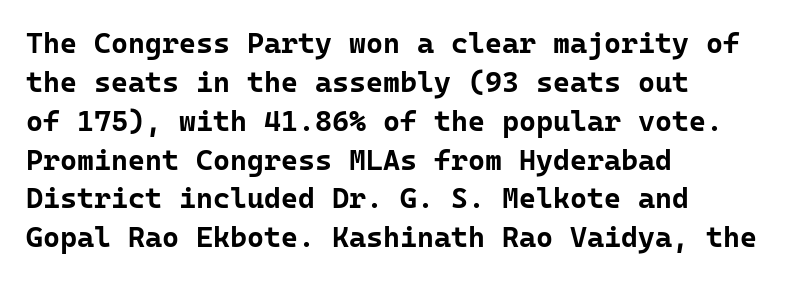
Q: Is the text bold? A: Yes.
Q: Is the text italic (slanted)? A: No, it is upright.
Q: Is the typeface a serif or a sans-serif typeface? A: Sans-serif.
Q: Is the text underlined? A: No.
Q: How is the paragraph aligned? A: Left-aligned.
Q: Is the spacing between letters normal or unusually wide? A: Normal.
Q: Is the spacing between lines tight, normal or loose? A: Normal.
Q: Width (condensed, normal, or wide)? A: Normal.
Q: Stroke contrast? A: Low.
Q: x-height? A: Medium.
Q: Monospaced? A: Yes.
